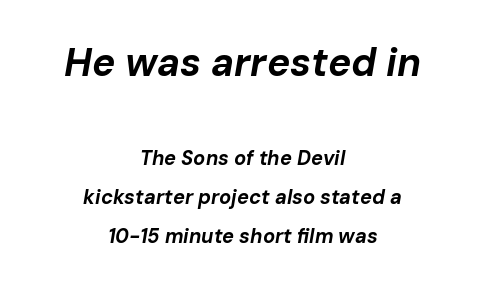
The initial chunk of copy outweighs the following chunk in type size. A centered setting, common on invitations and titles, is used for this passage. The type is set solid horizontally, with unmodified tracking. These lines are rendered in a variable-pitch font. The passage shown stacks its lines with a broad gap.
